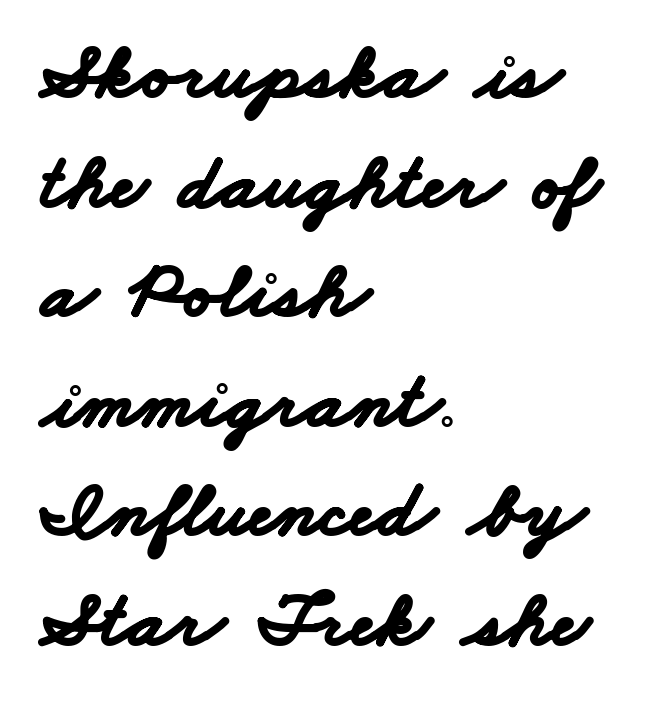
The image shows 80 px bold, wide sans-serif type; set left-aligned, normal line spacing (1.37x), normal letter spacing, not underlined; low stroke contrast and a small x-height.
